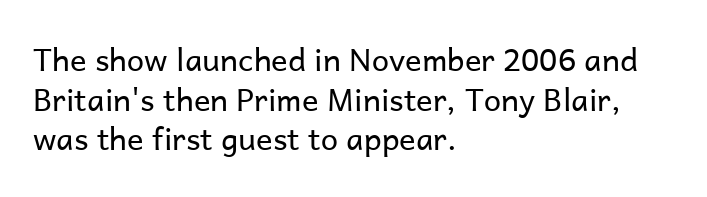
The image shows 31 px regular-weight sans-serif type, upright; set left-aligned, normal line spacing (1.28x), normal letter spacing, not underlined; low stroke contrast and a medium x-height.
